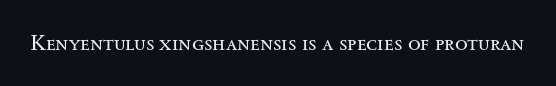
The image shows 21 px text type, upright; set normal letter spacing, not underlined.
